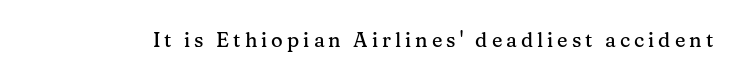
Unlike italic type, these characters show no tilt at all. A bare baseline throughout the passage. You could only call the tracking loose — the letters float apart.
